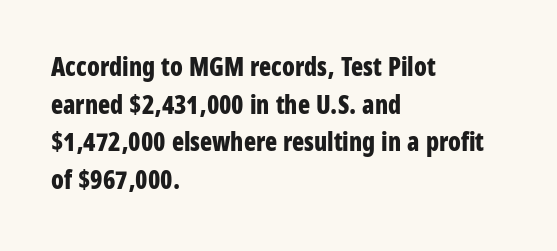
Students, note that the glyphs here touch the page at normal intervals. The vertical gap from one line to the next is medium. The lettering stays uniformly vertical, giving the passage a roman look. The lines are quadded left. Heft: maximum for text — a bold. Type without underlining.
